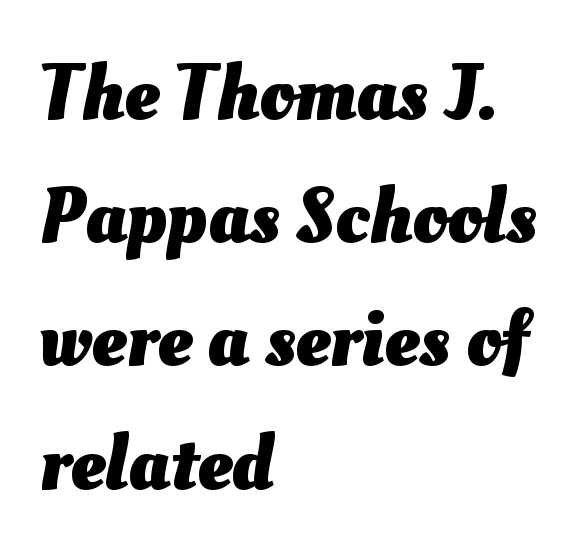
{"bold": "yes", "weight": "heavy", "width": "normal", "stroke_contrast": "medium", "x_height": "small", "monospaced": "no", "underline": "no", "align": "left", "line_spacing": "normal", "line_spacing_ratio": 1.56, "letter_spacing": "normal", "letter_spacing_em": 0.0, "glyph_px": 79}
